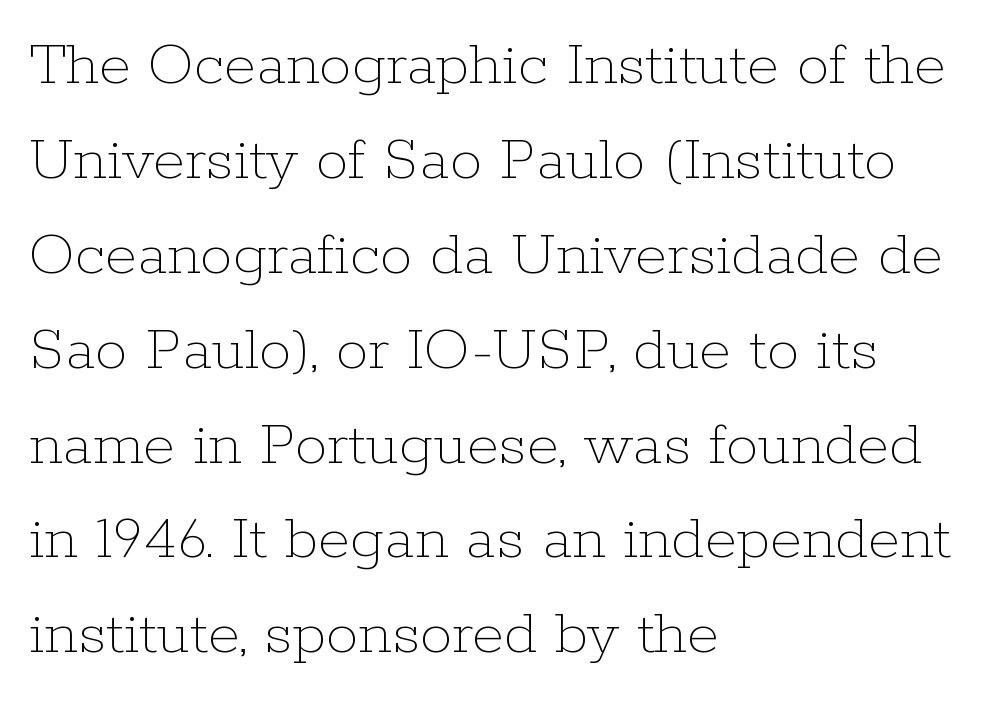
Q: Is the text bold? A: No.
Q: Is the text italic (slanted)? A: No, it is upright.
Q: Is the text underlined? A: No.
Q: How is the paragraph aligned? A: Left-aligned.
Q: Is the spacing between letters normal or unusually wide? A: Normal.
Q: Is the spacing between lines tight, normal or loose? A: Normal.
Q: Width (condensed, normal, or wide)? A: Normal.
Q: Stroke contrast? A: Low.
Q: x-height? A: Medium.
Q: Monospaced? A: No.
